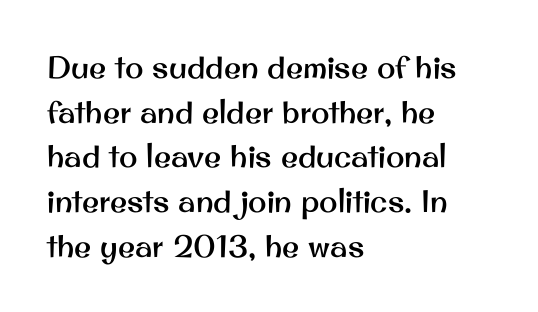
The image shows 31 px sans-serif type, upright; set left-aligned, normal line spacing (1.44x), normal letter spacing, not underlined; medium stroke contrast and a small x-height.
